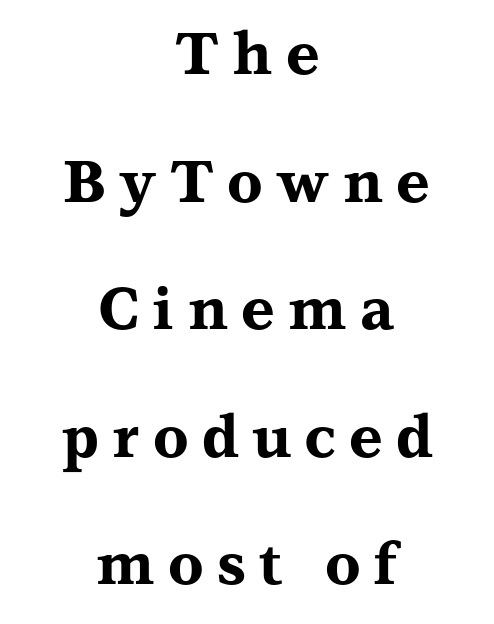
{"serif": "yes", "italic": "no", "bold": "yes", "weight": "bold", "width": "wide", "stroke_contrast": "medium", "x_height": "medium", "monospaced": "no", "underline": "no", "align": "center", "line_spacing": "loose", "line_spacing_ratio": 2.2, "letter_spacing": "wide", "letter_spacing_em": 0.23, "glyph_px": 58}
